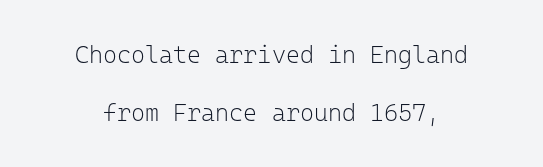
Q: Is the text bold? A: No.
Q: Is the text italic (slanted)? A: No, it is upright.
Q: Is the text underlined? A: No.
Q: Is the spacing between letters normal or unusually wide? A: Normal.
Q: Is the spacing between lines tight, normal or loose? A: Loose.
